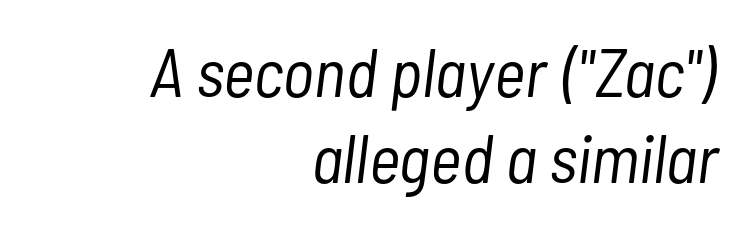
The setting favours the right margin, as signatures and pull-quotes sometimes do. Descenders are the only things crossing below the line. Students, note that the glyphs here touch the page at normal intervals. In terms of leading, this rendering sits right in the middle.
